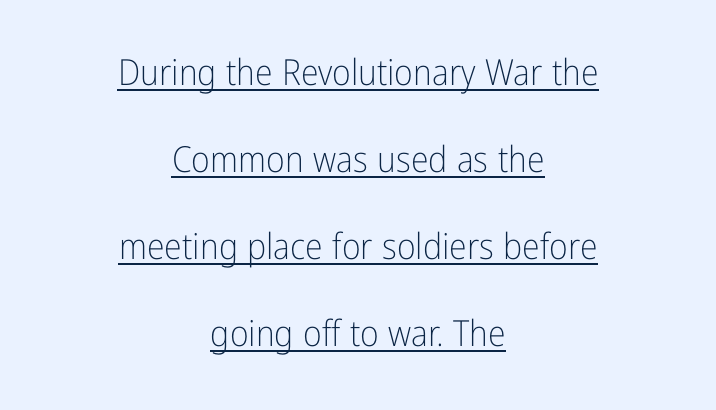
Designer's note — italics off, roman on. The rendering uses natural spacing where letterforms have individual widths. Quick note: underline on. Letter spacing: default.
